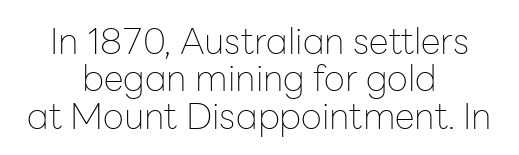
The image shows 36 px thin sans-serif type, upright; set centered, tight line spacing (1.04x), normal letter spacing, not underlined; low stroke contrast and a medium x-height.
